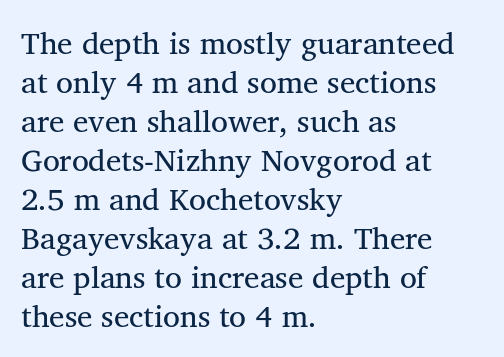
The image shows 31 px regular-weight serif type, upright; set left-aligned, normal line spacing (1.26x), normal letter spacing, not underlined; medium stroke contrast and a medium x-height.
